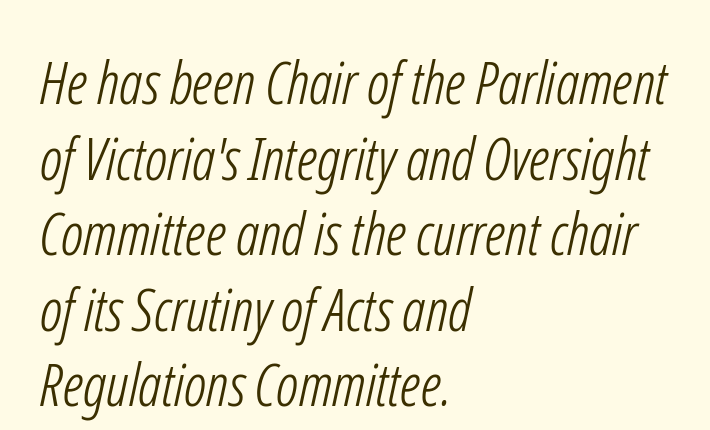
{"serif": "no", "bold": "no", "weight": "light", "width": "condensed", "stroke_contrast": "low", "x_height": "medium", "monospaced": "no", "underline": "no", "align": "left", "line_spacing": "normal", "line_spacing_ratio": 1.28, "letter_spacing": "normal", "letter_spacing_em": 0.0, "glyph_px": 59}
